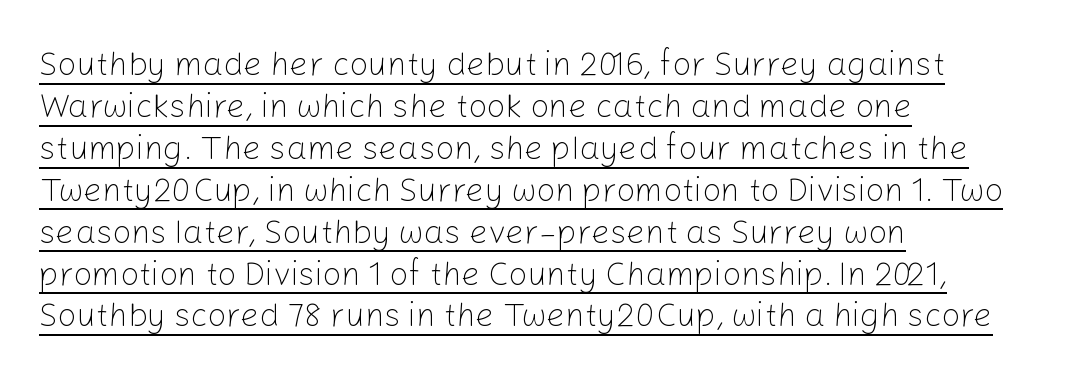
Q: Is the text bold? A: No.
Q: Is the text italic (slanted)? A: No, it is upright.
Q: Is the typeface a serif or a sans-serif typeface? A: Sans-serif.
Q: Is the text underlined? A: Yes.
Q: How is the paragraph aligned? A: Left-aligned.
Q: Is the spacing between letters normal or unusually wide? A: Normal.
Q: Is the spacing between lines tight, normal or loose? A: Normal.
Q: Width (condensed, normal, or wide)? A: Normal.
Q: Stroke contrast? A: Low.
Q: x-height? A: Medium.
Q: Monospaced? A: No.
